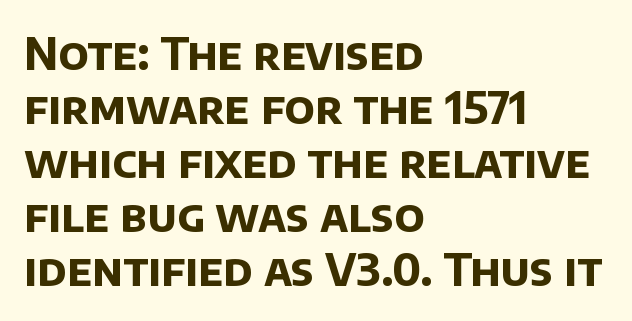
{"serif": "no", "bold": "yes", "weight": "bold", "width": "normal", "stroke_contrast": "low", "x_height": "large", "monospaced": "no", "underline": "no", "align": "left", "line_spacing_ratio": 1.23, "letter_spacing": "normal", "letter_spacing_em": 0.0, "glyph_px": 44}
